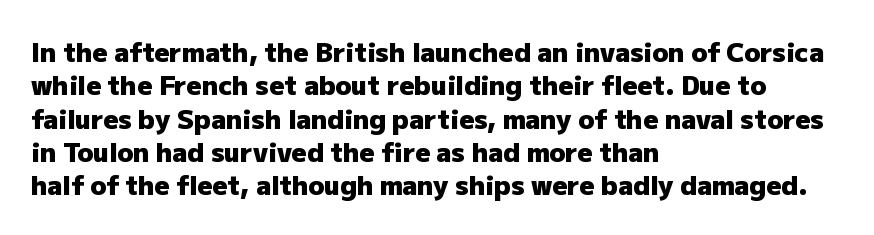
In terms of posture, this sample is upright. Look at the stroke-to-counter ratio: heavy, a bold. Notice how descenders clear the ascenders below comfortably — that's standard leading. The zone under the glyphs is completely vacant. The rendering keeps characters at their native spacing.
